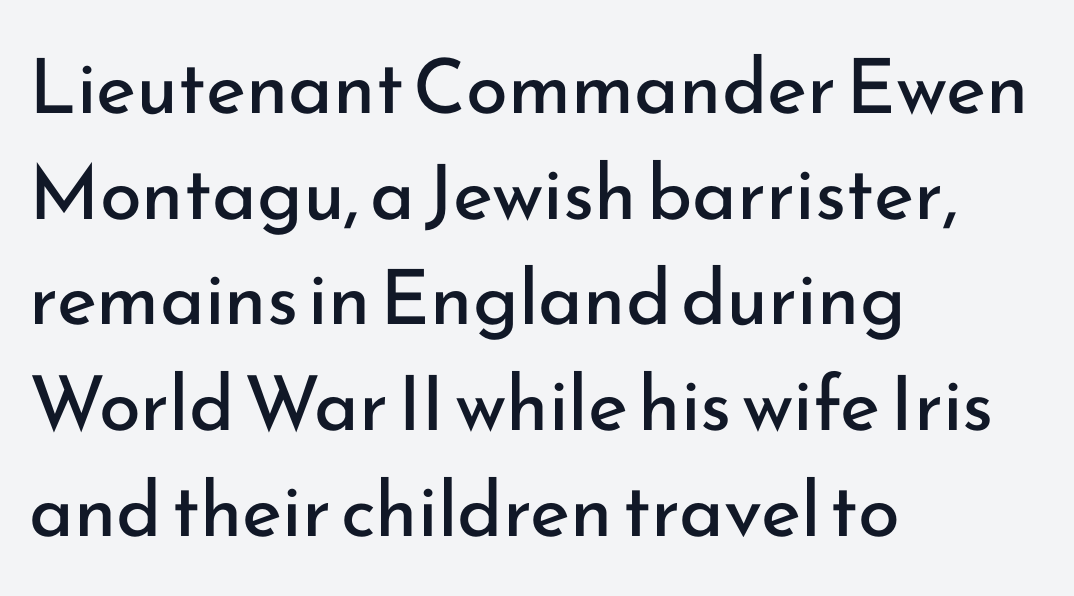
The image shows 76 px regular-weight sans-serif type, upright; set left-aligned, normal line spacing (1.39x), normal letter spacing, not underlined; low stroke contrast and a small x-height.
